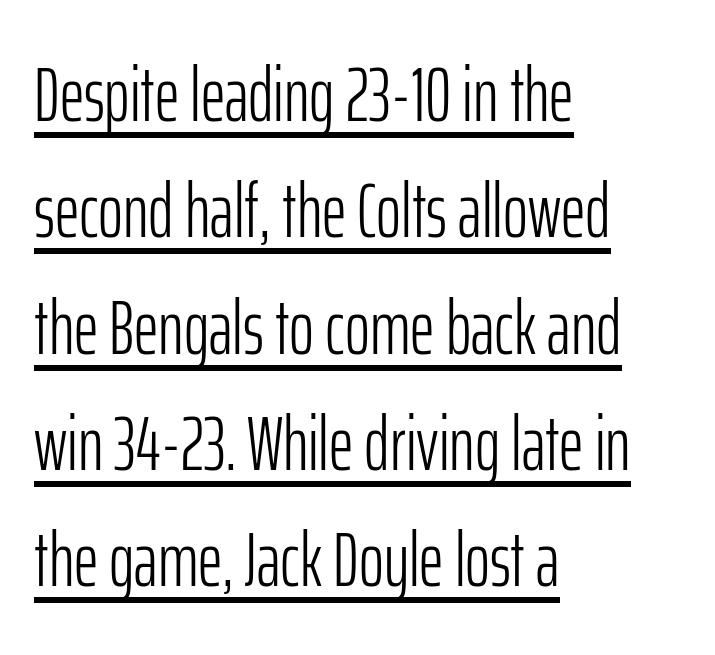
Q: Is the text bold? A: No.
Q: Is the text italic (slanted)? A: No, it is upright.
Q: Is the typeface a serif or a sans-serif typeface? A: Sans-serif.
Q: Is the text underlined? A: Yes.
Q: How is the paragraph aligned? A: Left-aligned.
Q: Is the spacing between letters normal or unusually wide? A: Normal.
Q: Is the spacing between lines tight, normal or loose? A: Normal.
Q: Width (condensed, normal, or wide)? A: Condensed.
Q: Stroke contrast? A: Low.
Q: x-height? A: Medium.
Q: Monospaced? A: No.
